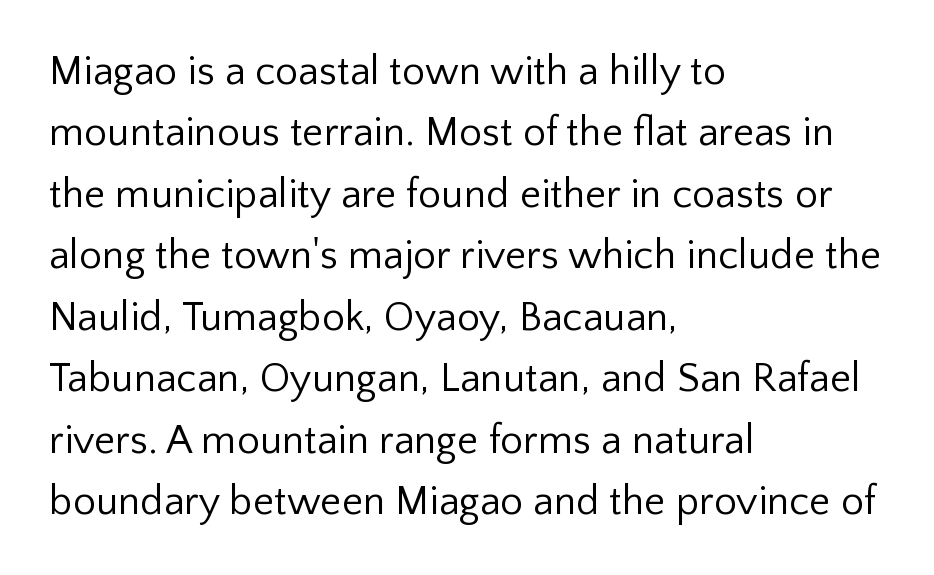
Q: Is the text bold? A: No.
Q: Is the text italic (slanted)? A: No, it is upright.
Q: Is the typeface a serif or a sans-serif typeface? A: Sans-serif.
Q: Is the text underlined? A: No.
Q: How is the paragraph aligned? A: Left-aligned.
Q: Is the spacing between letters normal or unusually wide? A: Normal.
Q: Is the spacing between lines tight, normal or loose? A: Normal.
Q: Width (condensed, normal, or wide)? A: Normal.
Q: Stroke contrast? A: Low.
Q: x-height? A: Medium.
Q: Monospaced? A: No.
